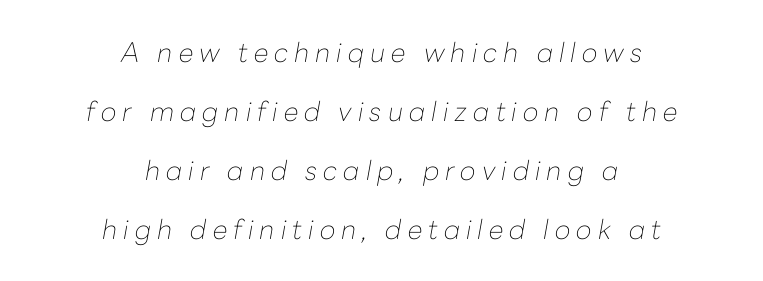
Q: Is the text bold? A: No.
Q: Is the text italic (slanted)? A: Yes, it leans right by about 10 degrees.
Q: Is the text underlined? A: No.
Q: How is the paragraph aligned? A: Centered.
Q: Is the spacing between letters normal or unusually wide? A: Unusually wide.
Q: Is the spacing between lines tight, normal or loose? A: Loose.
